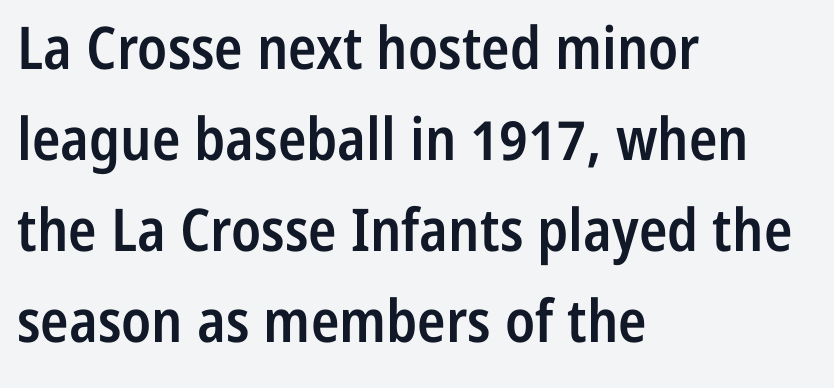
The image shows 59 px semibold, condensed sans-serif type, upright; set left-aligned, normal line spacing (1.54x), normal letter spacing, not underlined; low stroke contrast and a medium x-height.
